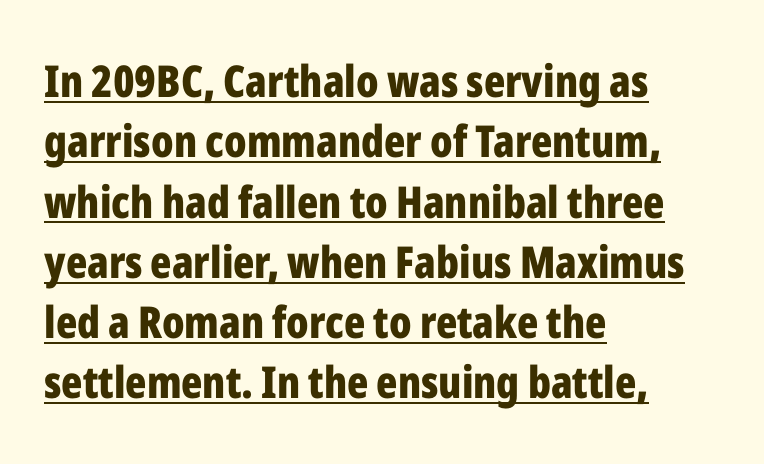
The image shows 44 px bold, condensed sans-serif type, upright; set left-aligned, normal line spacing (1.37x), normal letter spacing, underlined; low stroke contrast and a medium x-height.
